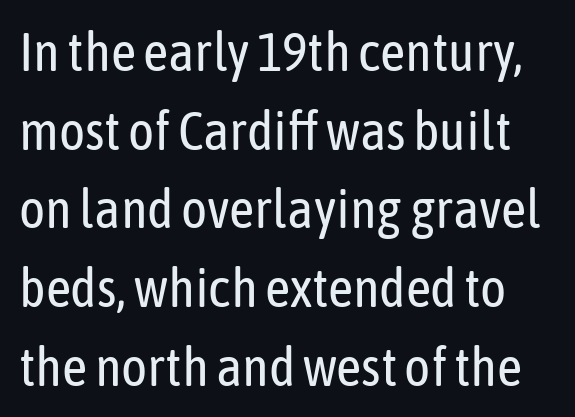
The image shows 55 px regular-weight, condensed sans-serif type, upright; set normal line spacing (1.43x), normal letter spacing, not underlined; low stroke contrast and a medium x-height.
